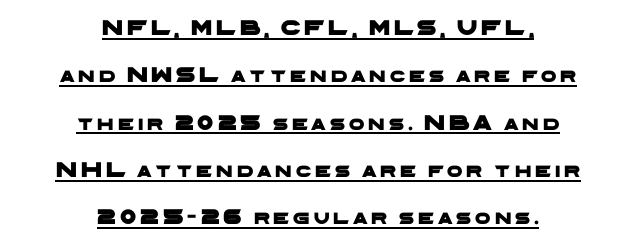
Q: Is the text underlined? A: Yes.
Q: How is the paragraph aligned? A: Centered.
Q: Is the spacing between lines tight, normal or loose? A: Loose.
